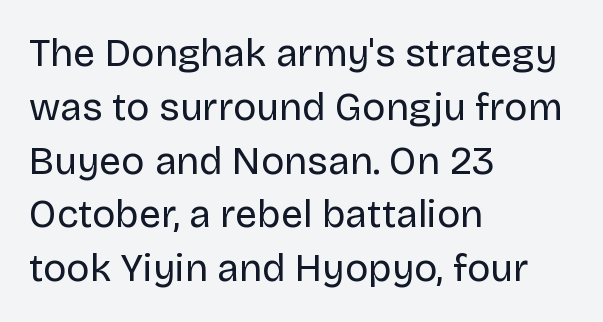
Q: Is the text bold? A: No.
Q: Is the text italic (slanted)? A: No, it is upright.
Q: Is the typeface a serif or a sans-serif typeface? A: Sans-serif.
Q: Is the text underlined? A: No.
Q: How is the paragraph aligned? A: Left-aligned.
Q: Is the spacing between letters normal or unusually wide? A: Normal.
Q: Is the spacing between lines tight, normal or loose? A: Normal.
Q: Width (condensed, normal, or wide)? A: Normal.
Q: Stroke contrast? A: Low.
Q: x-height? A: Large.
Q: Monospaced? A: No.
